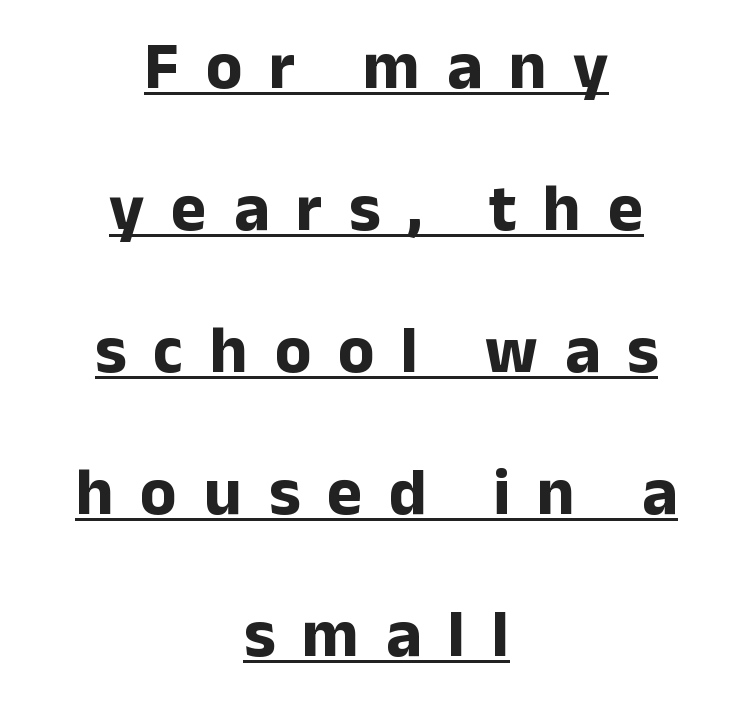
Q: Is the text bold? A: Yes.
Q: Is the text italic (slanted)? A: No, it is upright.
Q: Is the typeface a serif or a sans-serif typeface? A: Sans-serif.
Q: Is the text underlined? A: Yes.
Q: How is the paragraph aligned? A: Centered.
Q: Is the spacing between letters normal or unusually wide? A: Unusually wide.
Q: Is the spacing between lines tight, normal or loose? A: Loose.
Q: Width (condensed, normal, or wide)? A: Normal.
Q: Stroke contrast? A: Low.
Q: x-height? A: Medium.
Q: Monospaced? A: No.
